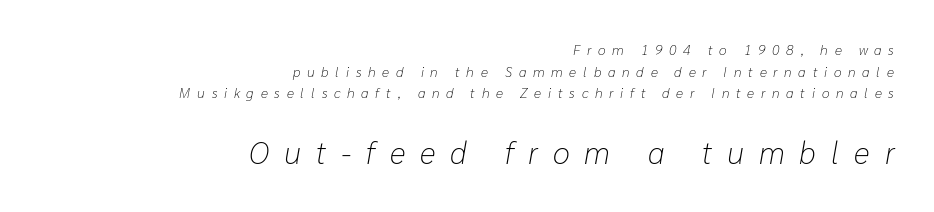
The image shows 31 px light type, italic (leaning right); set right-aligned, normal line spacing (1.55x), unusually wide letter spacing (+0.48 em), not underlined; the second (bottom) block is 2.21x larger; low stroke contrast and a medium x-height.
